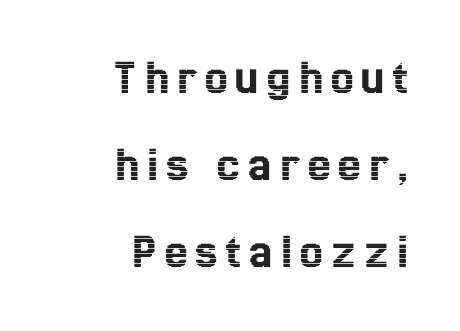
Q: Is the text italic (slanted)? A: No, it is upright.
Q: Is the text underlined? A: No.
Q: How is the paragraph aligned? A: Right-aligned.
Q: Width (condensed, normal, or wide)? A: Condensed.
Q: x-height? A: Medium.
Q: Monospaced? A: No.
